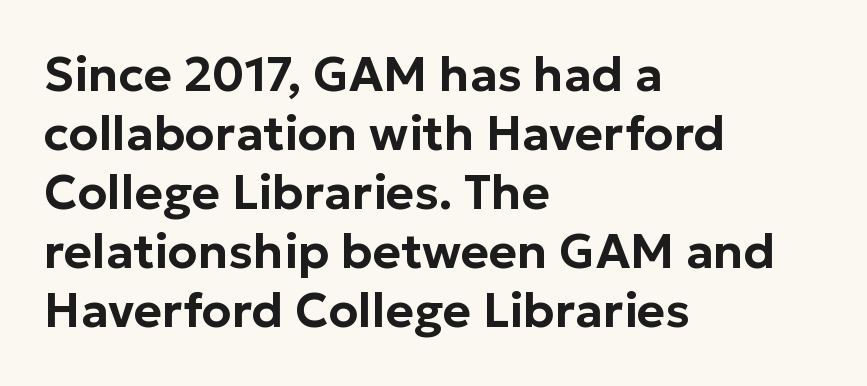
{"serif": "no", "italic": "no", "width": "normal", "stroke_contrast": "low", "x_height": "medium", "monospaced": "no", "underline": "no", "align": "left", "line_spacing_ratio": 1.23, "letter_spacing": "normal", "letter_spacing_em": 0.0, "glyph_px": 48}
